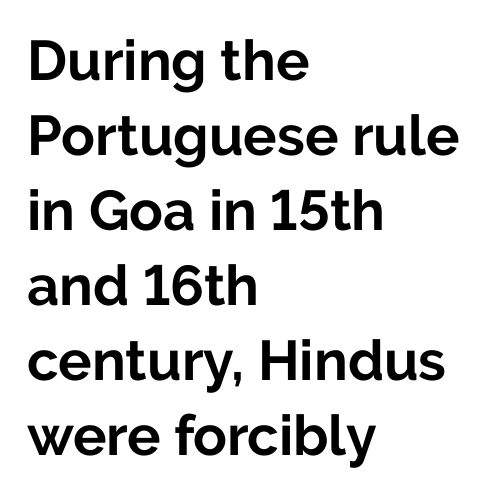
Q: Is the text bold? A: Yes.
Q: Is the text italic (slanted)? A: No, it is upright.
Q: Is the typeface a serif or a sans-serif typeface? A: Sans-serif.
Q: Is the text underlined? A: No.
Q: How is the paragraph aligned? A: Left-aligned.
Q: Is the spacing between letters normal or unusually wide? A: Normal.
Q: Is the spacing between lines tight, normal or loose? A: Normal.
Q: Width (condensed, normal, or wide)? A: Normal.
Q: Stroke contrast? A: Low.
Q: x-height? A: Medium.
Q: Monospaced? A: No.
